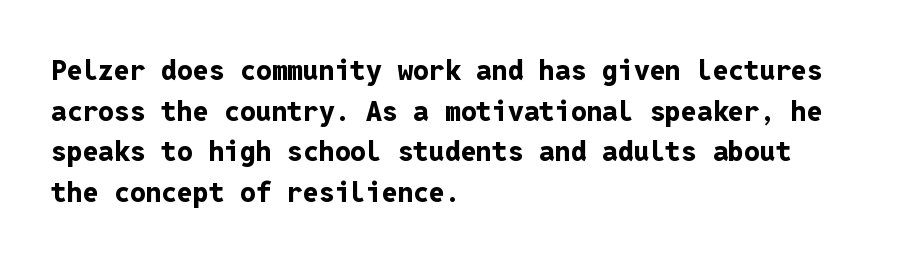
The image shows 28 px bold sans-serif type, upright, monospaced; set left-aligned, normal line spacing (1.45x), normal letter spacing, not underlined; low stroke contrast and a medium x-height.
